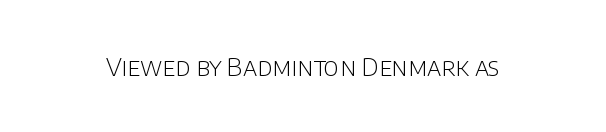
{"italic": "no", "bold": "no", "underline": "no", "letter_spacing": "normal", "letter_spacing_em": 0.0, "glyph_px": 25}
